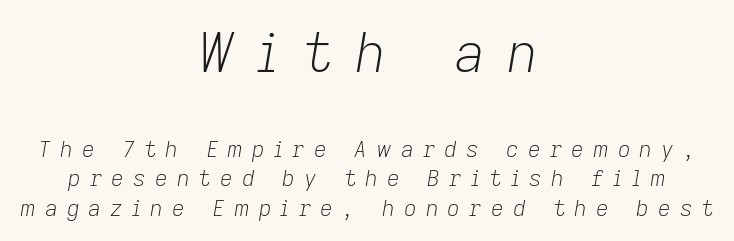
{"italic": "yes", "lean": "right", "slant_degrees": 9, "bold": "no", "weight": "light", "width": "normal", "stroke_contrast": "low", "x_height": "medium", "monospaced": "no", "underline": "no", "align": "center", "line_spacing": "normal", "line_spacing_ratio": 1.34, "letter_spacing": "wide", "letter_spacing_em": 0.41, "larger_block": "first", "size_ratio": 2.45, "glyph_px": 54}
